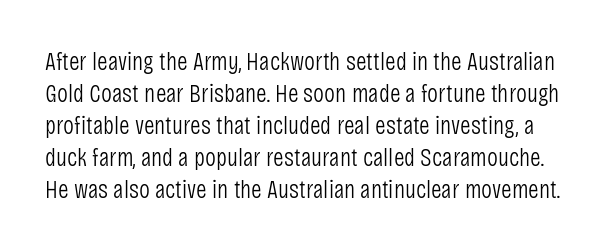
{"italic": "no", "bold": "no", "underline": "no", "line_spacing_ratio": 1.23, "letter_spacing": "normal", "letter_spacing_em": 0.0, "glyph_px": 26}
